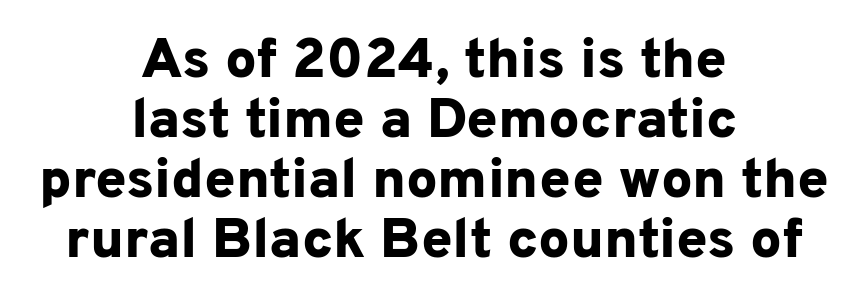
Q: Is the text bold? A: Yes.
Q: Is the text italic (slanted)? A: No, it is upright.
Q: Is the typeface a serif or a sans-serif typeface? A: Sans-serif.
Q: Is the text underlined? A: No.
Q: How is the paragraph aligned? A: Centered.
Q: Is the spacing between letters normal or unusually wide? A: Normal.
Q: Is the spacing between lines tight, normal or loose? A: Tight.
Q: Width (condensed, normal, or wide)? A: Normal.
Q: Stroke contrast? A: Low.
Q: x-height? A: Medium.
Q: Monospaced? A: No.
